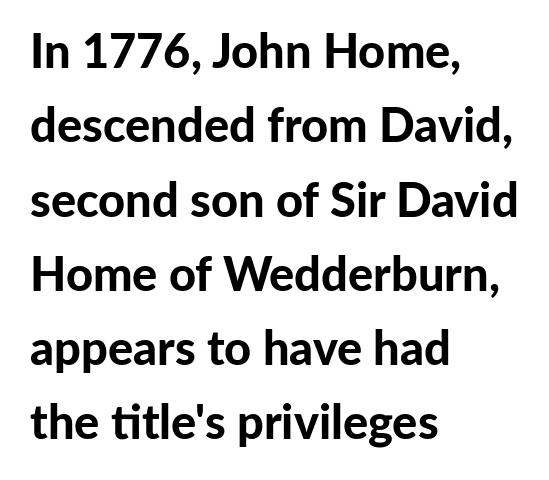
Letter spacing: default. This rendering features lettering with no underline. The lettering holds an erect, upright posture throughout. The designer left line spacing at the default.
